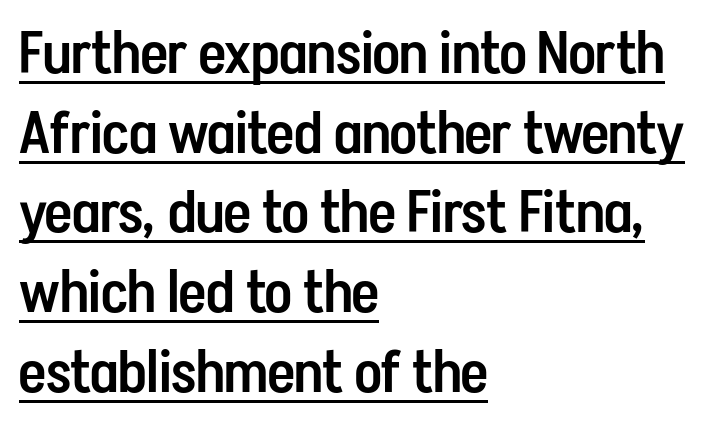
Q: Is the text bold? A: Semi-bold.
Q: Is the text italic (slanted)? A: No, it is upright.
Q: Is the typeface a serif or a sans-serif typeface? A: Sans-serif.
Q: Is the text underlined? A: Yes.
Q: How is the paragraph aligned? A: Left-aligned.
Q: Is the spacing between letters normal or unusually wide? A: Normal.
Q: Is the spacing between lines tight, normal or loose? A: Normal.
Q: Width (condensed, normal, or wide)? A: Condensed.
Q: Stroke contrast? A: Low.
Q: x-height? A: Medium.
Q: Monospaced? A: No.
